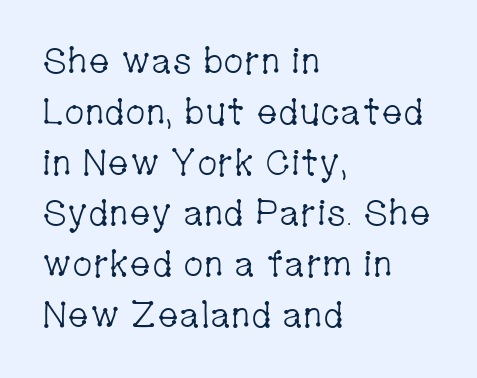
Proportional: the letters do not fall into vertical columns. Every row of glyphs begins at an identical x-position on the left. Descenders hang freely into open space. Nope, not italic — everything's standing straight. The lines sit at an ordinary, default distance from one another.
